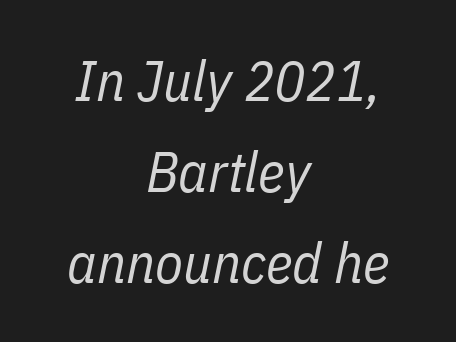
Q: Is the text bold? A: No.
Q: Is the text italic (slanted)? A: Yes, it leans right by about 11 degrees.
Q: Is the text underlined? A: No.
Q: How is the paragraph aligned? A: Centered.
Q: Is the spacing between letters normal or unusually wide? A: Normal.
Q: Is the spacing between lines tight, normal or loose? A: Normal.
Q: Width (condensed, normal, or wide)? A: Condensed.
Q: Stroke contrast? A: Low.
Q: x-height? A: Medium.
Q: Monospaced? A: No.
